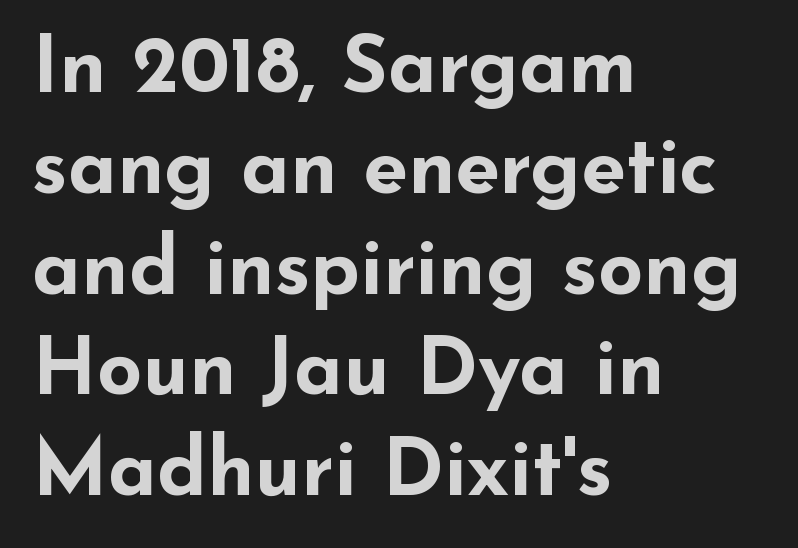
Nope, not italic — everything's standing straight. Unmarked baselines from the first word to the last. In terms of weight, the rendering is a true, heavy bold. This block has exactly the height ordinary leading produces.
